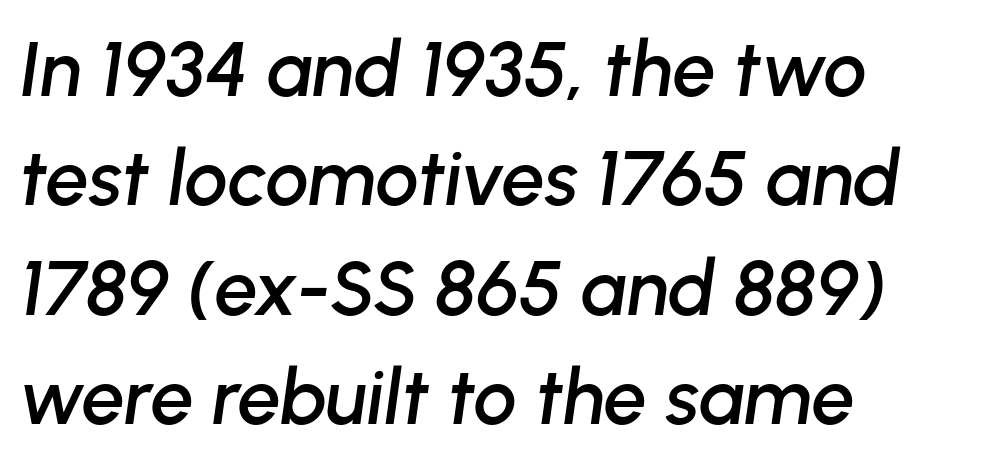
Notice how the passage keeps a crisp vertical edge on the left only. Regarding leading, the lines here are spaced in the standard way. No extra tracking has been applied to these lines. Is the type slanted? Yes — the strokes lean at a clear angle. Check under the words: just untouched page.
